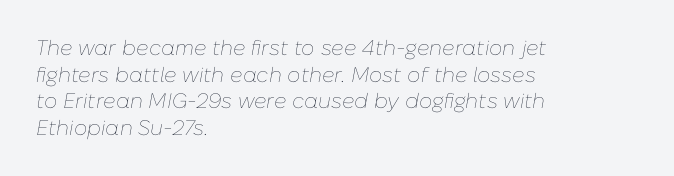
{"italic": "yes", "lean": "right", "slant_degrees": 10, "bold": "no", "underline": "no", "align": "left", "line_spacing": "normal", "line_spacing_ratio": 1.27, "letter_spacing": "normal", "letter_spacing_em": 0.0, "glyph_px": 21}
